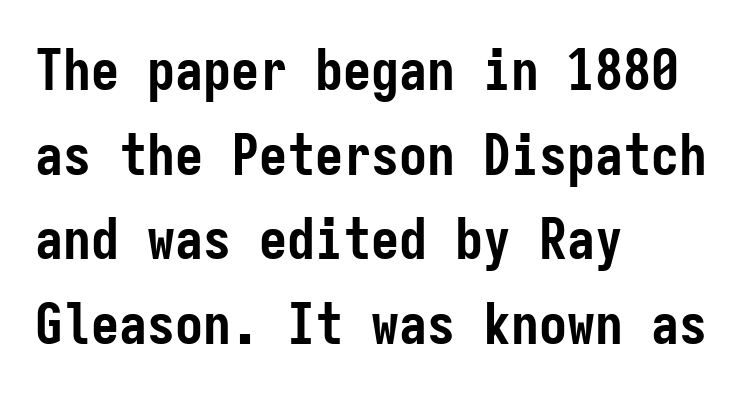
The letters carry no serifs — their stems end cleanly without finishing strokes. Is the type bold? Yes — the strokes are clearly thick and heavy. The designer left line spacing at the default. You could count columns in this text — the font is strictly monospaced. One-word summary of the alignment: left.
